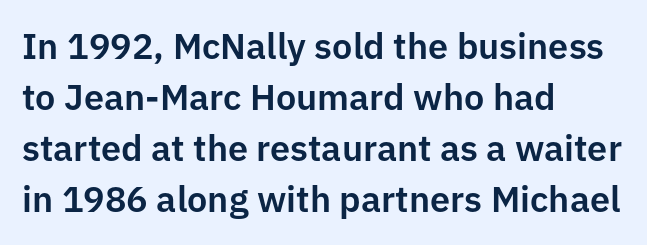
Q: Is the text italic (slanted)? A: No, it is upright.
Q: Is the typeface a serif or a sans-serif typeface? A: Sans-serif.
Q: Is the text underlined? A: No.
Q: How is the paragraph aligned? A: Left-aligned.
Q: Is the spacing between letters normal or unusually wide? A: Normal.
Q: Is the spacing between lines tight, normal or loose? A: Normal.
Q: Width (condensed, normal, or wide)? A: Normal.
Q: Stroke contrast? A: Low.
Q: x-height? A: Medium.
Q: Monospaced? A: No.
